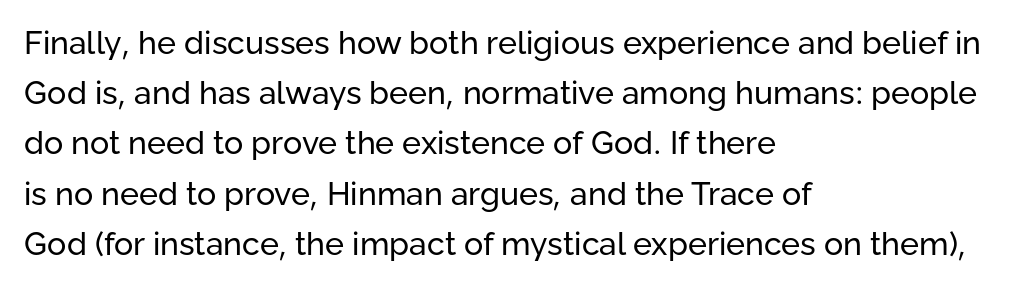
Q: Is the text bold? A: No.
Q: Is the text italic (slanted)? A: No, it is upright.
Q: Is the typeface a serif or a sans-serif typeface? A: Sans-serif.
Q: Is the text underlined? A: No.
Q: How is the paragraph aligned? A: Left-aligned.
Q: Is the spacing between letters normal or unusually wide? A: Normal.
Q: Is the spacing between lines tight, normal or loose? A: Normal.
Q: Width (condensed, normal, or wide)? A: Normal.
Q: Stroke contrast? A: Low.
Q: x-height? A: Medium.
Q: Monospaced? A: No.
